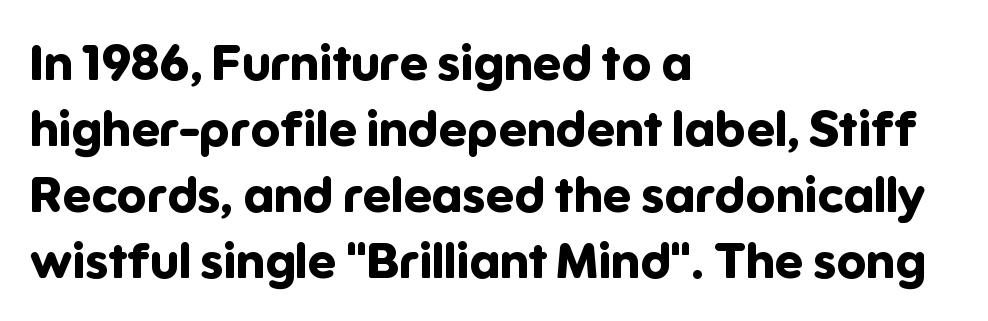
The paragraph has a hard left edge and a soft right edge. You could not count columns in this text — the font is proportionally spaced. Notice how the stems are strictly vertical — no italics here. The rows are spaced the way most documents space them.
